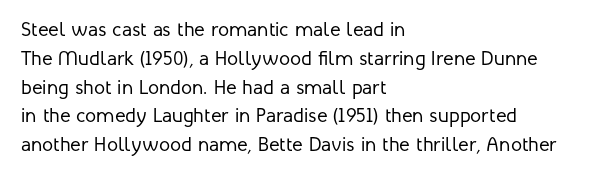
Q: Is the text bold? A: No.
Q: Is the text italic (slanted)? A: No, it is upright.
Q: Is the text underlined? A: No.
Q: How is the paragraph aligned? A: Left-aligned.
Q: Is the spacing between letters normal or unusually wide? A: Normal.
Q: Is the spacing between lines tight, normal or loose? A: Normal.
